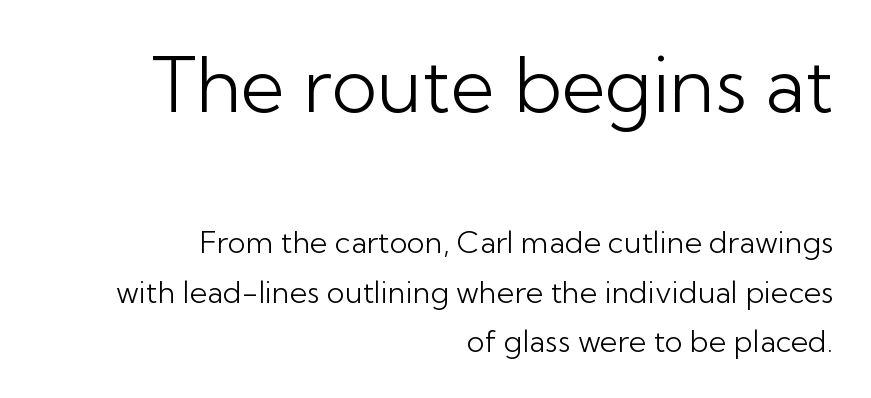
{"serif": "no", "italic": "no", "bold": "no", "weight": "light", "width": "normal", "stroke_contrast": "low", "x_height": "medium", "monospaced": "no", "underline": "no", "align": "right", "line_spacing": "normal", "line_spacing_ratio": 1.65, "letter_spacing": "normal", "letter_spacing_em": 0.0, "larger_block": "first", "size_ratio": 2.53, "glyph_px": 76}
